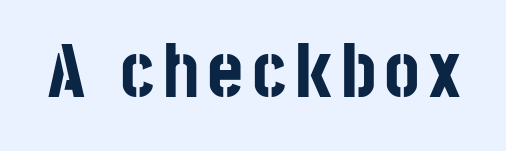
The image shows 77 px bold, condensed sans-serif type, upright; set not underlined; low stroke contrast and a large x-height.
